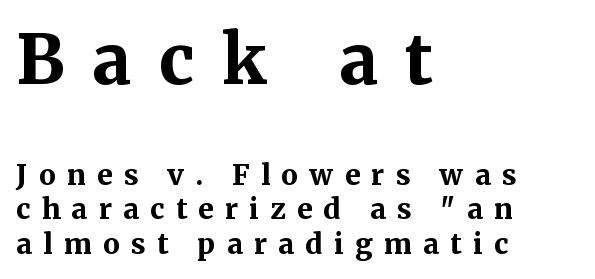
The image shows 69 px bold serif type, upright; set left-aligned, line spacing 1.24x, unusually wide letter spacing (+0.4 em), not underlined; the first (top) block is 2.46x larger; medium stroke contrast and a medium x-height.
